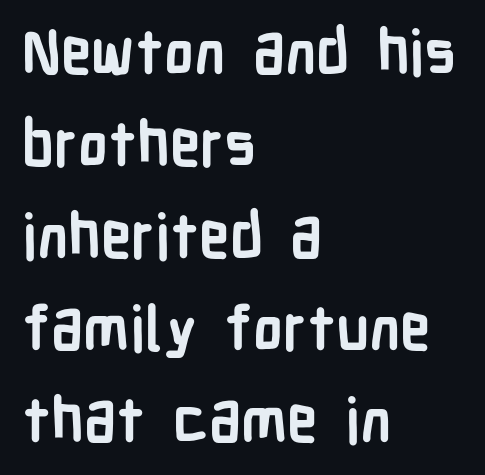
{"serif": "no", "italic": "no", "bold": "yes", "weight": "semibold", "width": "condensed", "stroke_contrast": "low", "x_height": "medium", "monospaced": "no", "underline": "no", "align": "left", "line_spacing": "normal", "line_spacing_ratio": 1.51, "letter_spacing": "normal", "letter_spacing_em": 0.0, "glyph_px": 61}
